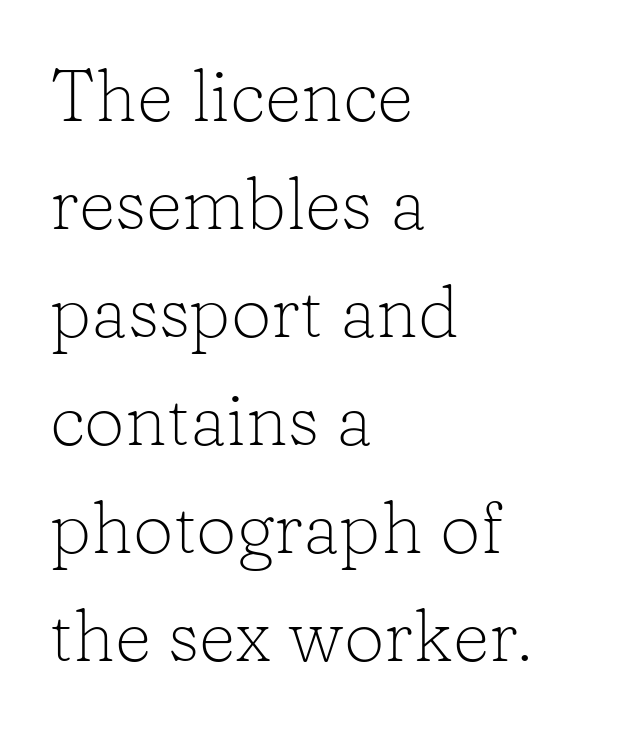
The image shows 72 px light serif type, upright; set left-aligned, normal line spacing (1.5x), normal letter spacing, not underlined; low stroke contrast and a medium x-height.
